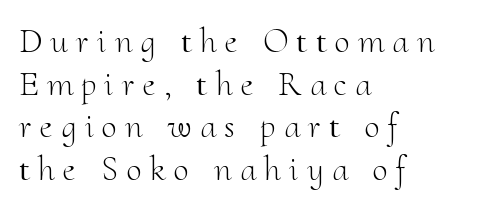
Q: Is the text bold? A: No.
Q: Is the text italic (slanted)? A: No, it is upright.
Q: Is the typeface a serif or a sans-serif typeface? A: Serif.
Q: Is the text underlined? A: No.
Q: How is the paragraph aligned? A: Left-aligned.
Q: Is the spacing between letters normal or unusually wide? A: Unusually wide.
Q: Width (condensed, normal, or wide)? A: Normal.
Q: Stroke contrast? A: Medium.
Q: x-height? A: Small.
Q: Monospaced? A: No.
